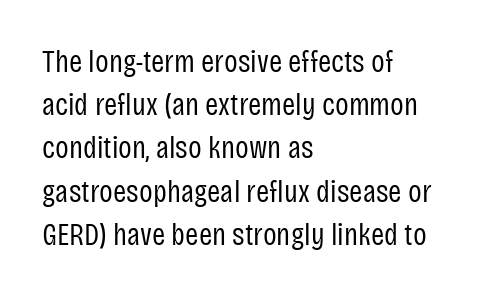
The image shows 32 px regular-weight, condensed sans-serif type, upright; set left-aligned, normal line spacing (1.35x), normal letter spacing, not underlined; low stroke contrast and a large x-height.
